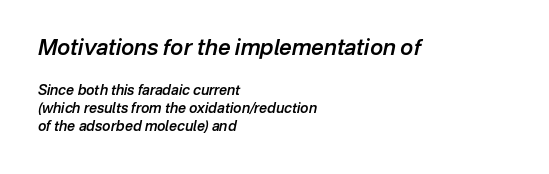
The image shows 22 px text type, italic (leaning right); set left-aligned, normal line spacing (1.29x), normal letter spacing, not underlined; the first (top) block is 1.57x larger.
